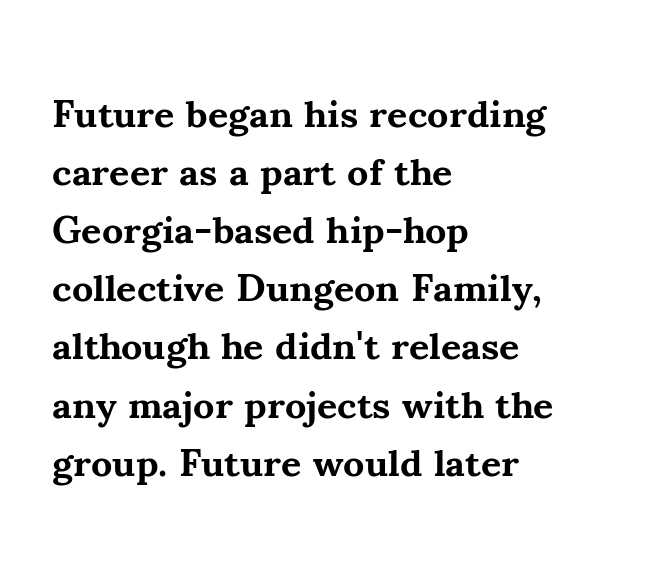
{"serif": "yes", "italic": "no", "bold": "yes", "weight": "bold", "width": "normal", "stroke_contrast": "medium", "x_height": "small", "monospaced": "no", "underline": "no", "align": "left", "line_spacing": "normal", "line_spacing_ratio": 1.49, "letter_spacing": "normal", "letter_spacing_em": 0.0, "glyph_px": 39}
